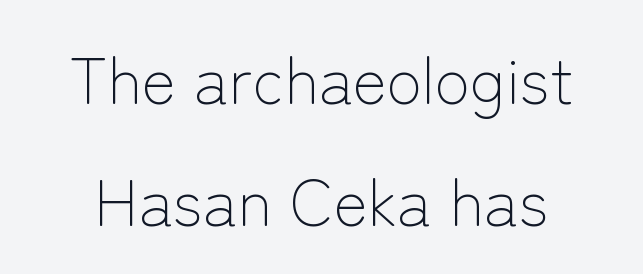
{"serif": "no", "italic": "no", "bold": "no", "weight": "light", "width": "normal", "stroke_contrast": "low", "x_height": "medium", "monospaced": "no", "underline": "no", "line_spacing_ratio": 1.88, "letter_spacing": "normal", "letter_spacing_em": 0.0, "glyph_px": 65}
